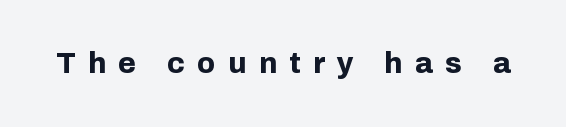
Someone cranked the tracking dial way up on this one. No italicization has been applied; the sample stays upright. The rendering uses natural spacing where letterforms have individual widths. Serif or sans? Sans — the stroke terminals are bare.
